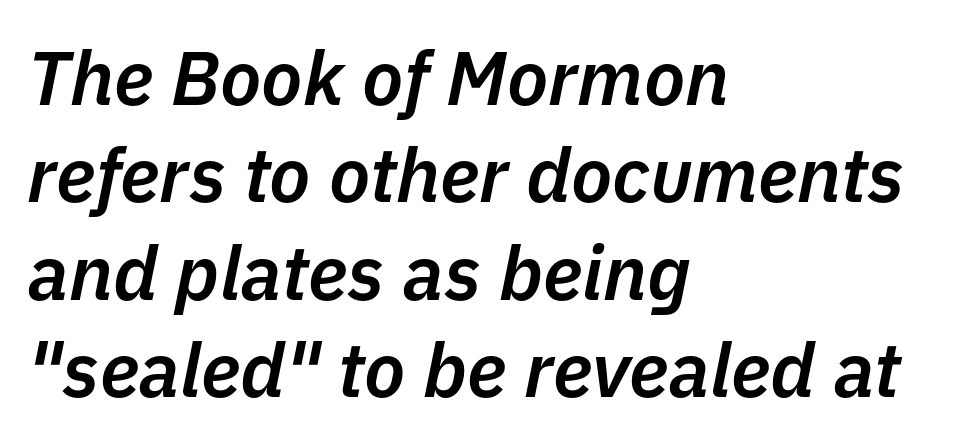
The image shows 76 px semibold type, italic (leaning right); set left-aligned, normal line spacing (1.28x), normal letter spacing, not underlined; low stroke contrast and a medium x-height.
